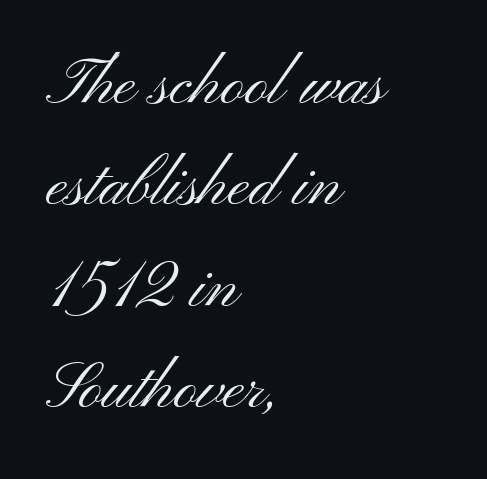
Typographically, this falls in the sans-serif category. Does the leading feel generous? No, just average. The rendering uses natural spacing where letterforms have individual widths. Heaviness? Minimal to ordinary, like unemphasized prose.
